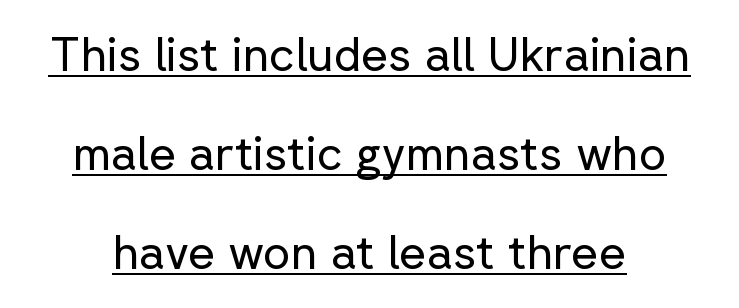
{"serif": "no", "italic": "no", "bold": "no", "weight": "regular", "width": "normal", "stroke_contrast": "low", "x_height": "medium", "monospaced": "no", "underline": "yes", "line_spacing": "loose", "line_spacing_ratio": 2.11, "letter_spacing": "normal", "letter_spacing_em": 0.0, "glyph_px": 47}
